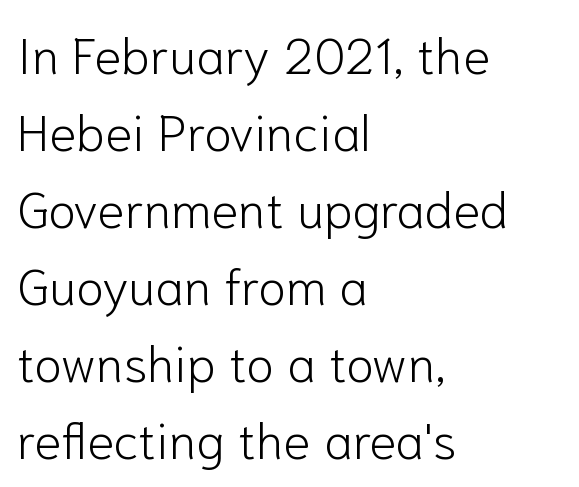
The image shows 51 px light sans-serif type, upright; set left-aligned, normal line spacing (1.51x), normal letter spacing, not underlined; low stroke contrast and a medium x-height.
